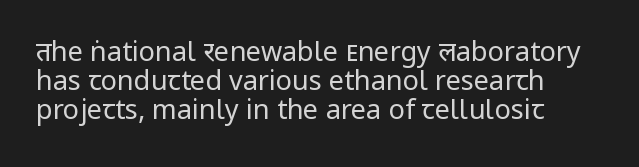
The image shows 27 px text type, upright; set left-aligned, tight line spacing (1.07x), normal letter spacing, not underlined.
